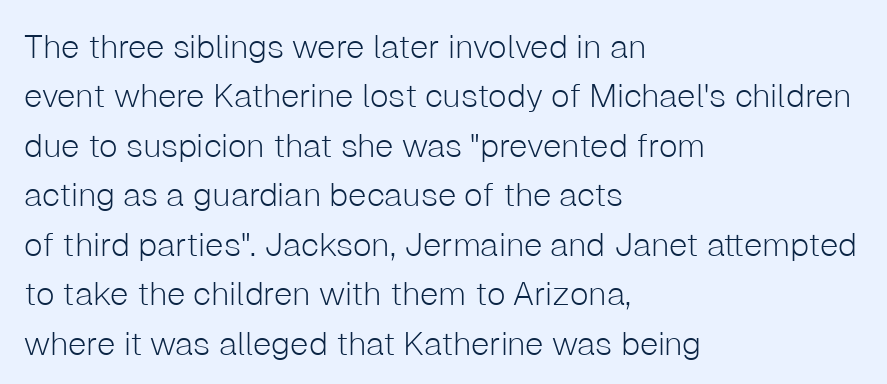
The image shows 33 px light sans-serif type, upright; set left-aligned, normal line spacing (1.5x), normal letter spacing, not underlined; low stroke contrast and a medium x-height.
